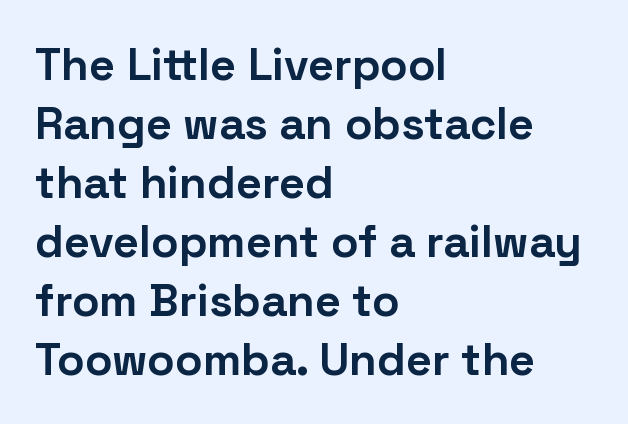
The image shows 45 px bold sans-serif type, upright; set left-aligned, normal line spacing (1.31x), normal letter spacing, not underlined; low stroke contrast and a medium x-height.
